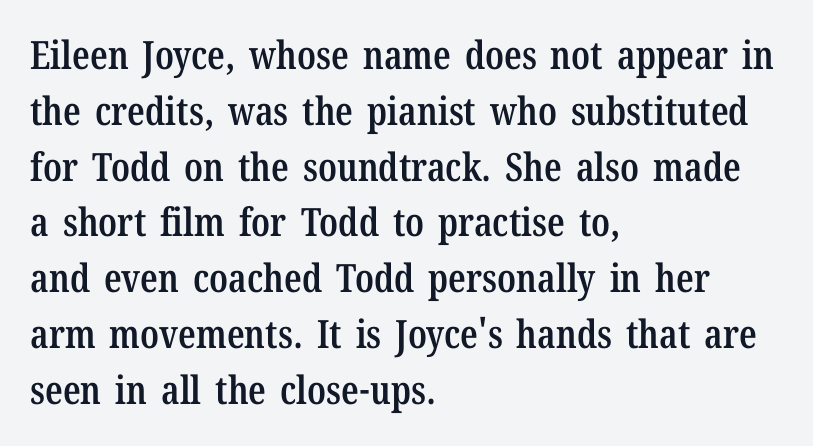
The image shows 39 px semibold, condensed serif type, upright; set left-aligned, normal line spacing (1.43x), normal letter spacing, not underlined; low stroke contrast and a medium x-height.
